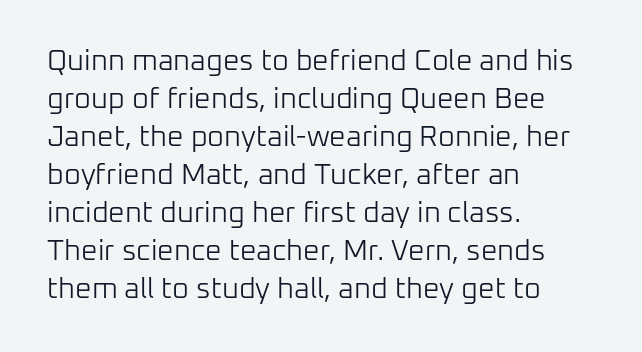
The image shows 29 px light sans-serif type, upright; set left-aligned, normal line spacing (1.31x), normal letter spacing, not underlined; low stroke contrast and a medium x-height.
